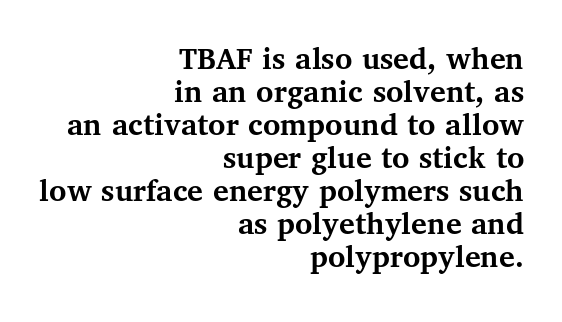
{"serif": "yes", "italic": "no", "bold": "yes", "weight": "semibold", "width": "normal", "stroke_contrast": "medium", "x_height": "medium", "monospaced": "no", "underline": "no", "align": "right", "line_spacing": "tight", "line_spacing_ratio": 1.0, "letter_spacing": "normal", "letter_spacing_em": 0.0, "glyph_px": 33}
